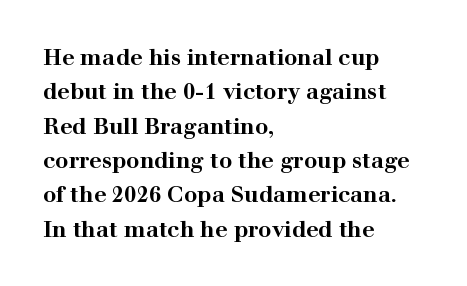
Upright lettering throughout. Just letters on the line, the space beneath them empty. The vertical gap from one line to the next is medium. Strong, thick strokes mark this as bold type. Short and long lines alike share a common starting point at left.
